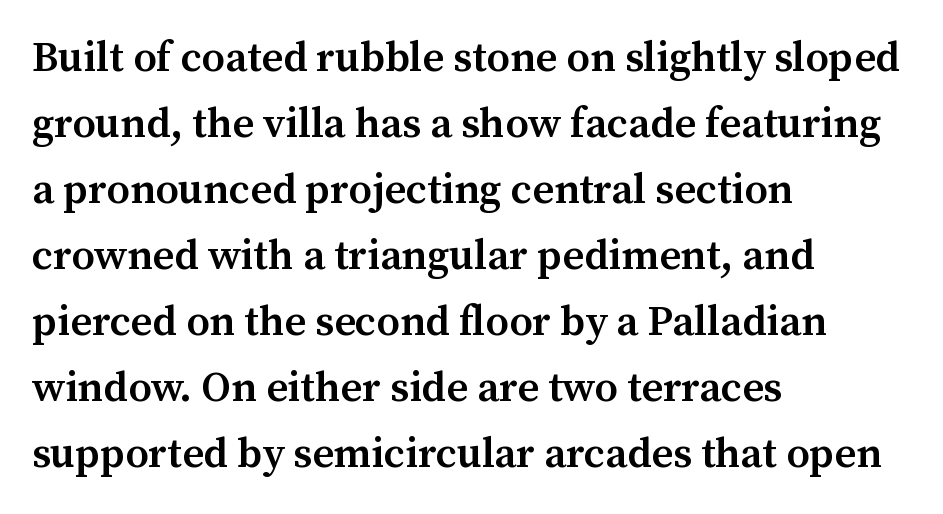
The image shows 42 px semibold serif type, upright; set left-aligned, normal line spacing (1.57x), normal letter spacing, not underlined; medium stroke contrast and a medium x-height.
